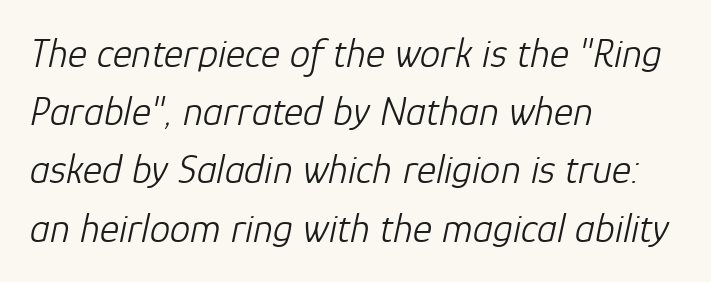
The image shows 41 px light type, italic (leaning right); set left-aligned, normal line spacing (1.42x), normal letter spacing, not underlined; low stroke contrast and a medium x-height.
